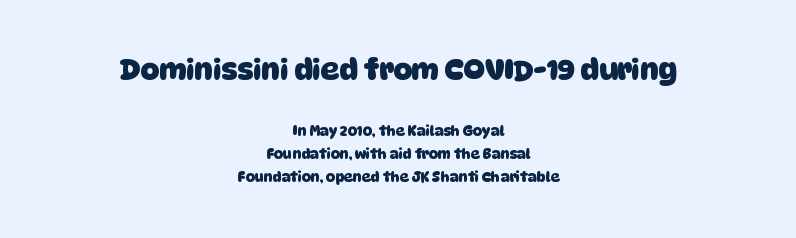
The image shows 29 px heavy sans-serif type; set centered, normal line spacing (1.62x), normal letter spacing, not underlined; the first (top) block is 2.07x larger; low stroke contrast and a large x-height.
